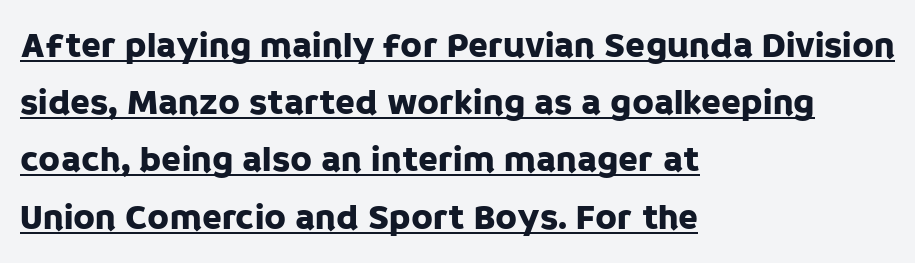
Q: Is the text italic (slanted)? A: No, it is upright.
Q: Is the typeface a serif or a sans-serif typeface? A: Sans-serif.
Q: Is the text underlined? A: Yes.
Q: How is the paragraph aligned? A: Left-aligned.
Q: Is the spacing between letters normal or unusually wide? A: Normal.
Q: Is the spacing between lines tight, normal or loose? A: Normal.
Q: Width (condensed, normal, or wide)? A: Normal.
Q: Stroke contrast? A: Low.
Q: x-height? A: Large.
Q: Monospaced? A: No.
